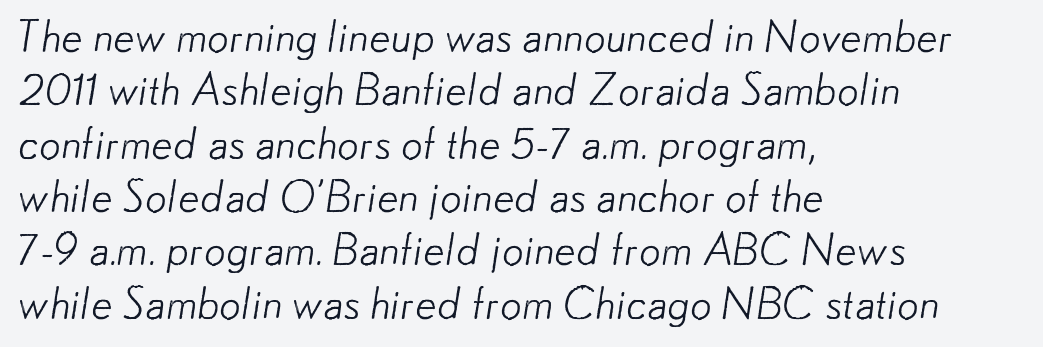
{"serif": "no", "bold": "no", "weight": "light", "width": "normal", "stroke_contrast": "low", "x_height": "small", "monospaced": "no", "underline": "no", "align": "left", "line_spacing_ratio": 1.24, "letter_spacing": "normal", "letter_spacing_em": 0.0, "glyph_px": 43}
